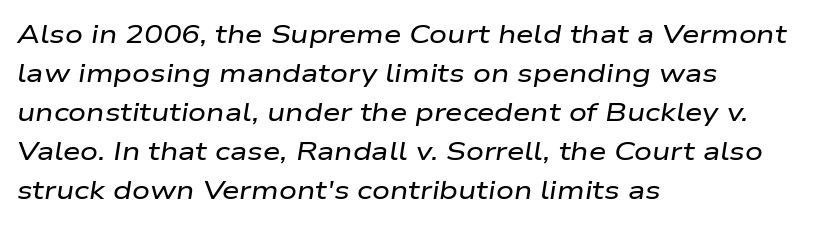
In terms of letterspacing, this is plain default setting. When letters slant like this, we call the style italic. Compared with typical paragraphs, the rows here are spaced about the same. Beneath every word, the page is bare. Left-aligned paragraph, ragged on the right.
